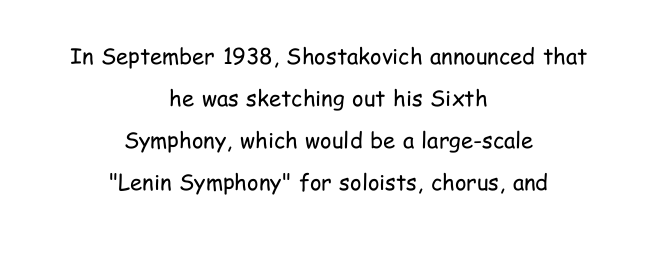
The image shows 22 px text type, upright; set centered, loose line spacing (1.91x), normal letter spacing, not underlined.
